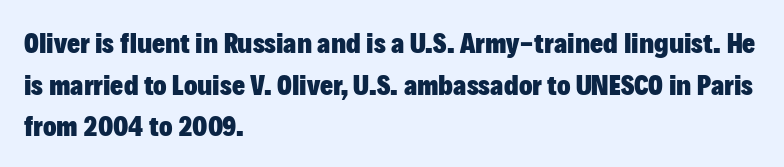
Q: Is the text bold? A: Yes.
Q: Is the text italic (slanted)? A: No, it is upright.
Q: Is the typeface a serif or a sans-serif typeface? A: Sans-serif.
Q: Is the text underlined? A: No.
Q: How is the paragraph aligned? A: Left-aligned.
Q: Is the spacing between letters normal or unusually wide? A: Normal.
Q: Is the spacing between lines tight, normal or loose? A: Normal.
Q: Width (condensed, normal, or wide)? A: Normal.
Q: Stroke contrast? A: Low.
Q: x-height? A: Medium.
Q: Monospaced? A: No.
